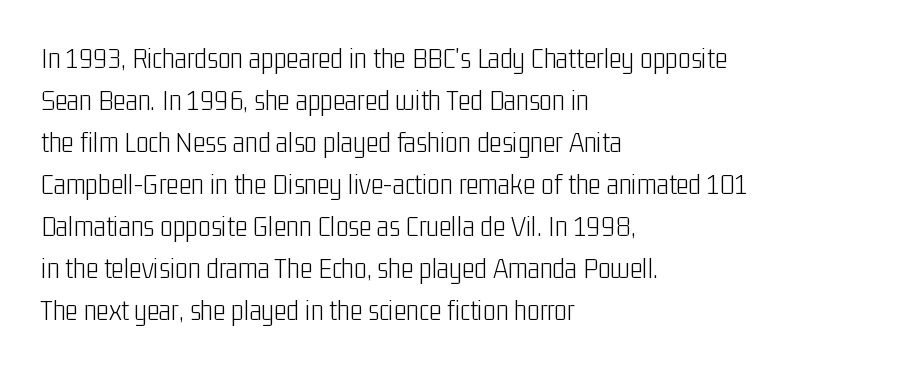
Spacing between characters is what you'd get straight out of the box. Think of a printed novel: that variable character pitch is what you see here. Quick note: not italic, upright. A classic flush-left, rag-right setting is used for this passage. Are there feet on the stems? There aren't — it's a sans.
